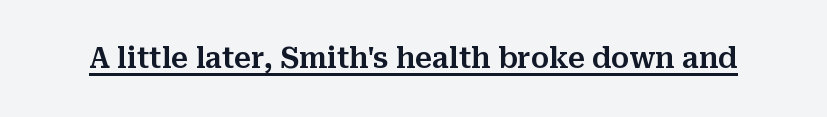
{"serif": "yes", "italic": "no", "width": "normal", "stroke_contrast": "medium", "x_height": "medium", "monospaced": "no", "underline": "yes", "letter_spacing": "normal", "letter_spacing_em": 0.0, "glyph_px": 28}
